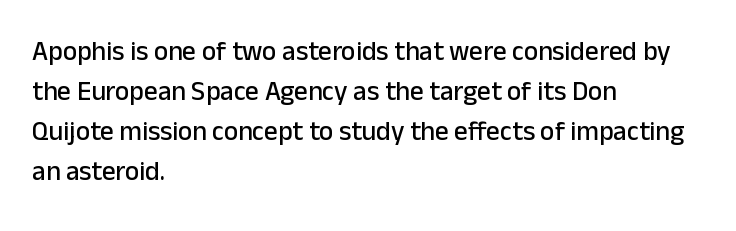
Regular leading. The zone under the glyphs is completely vacant. Italic? Not at all — the glyphs are vertical. A typesetter would call this zero additional tracking. Leftover space on each line is placed entirely after the last word.
